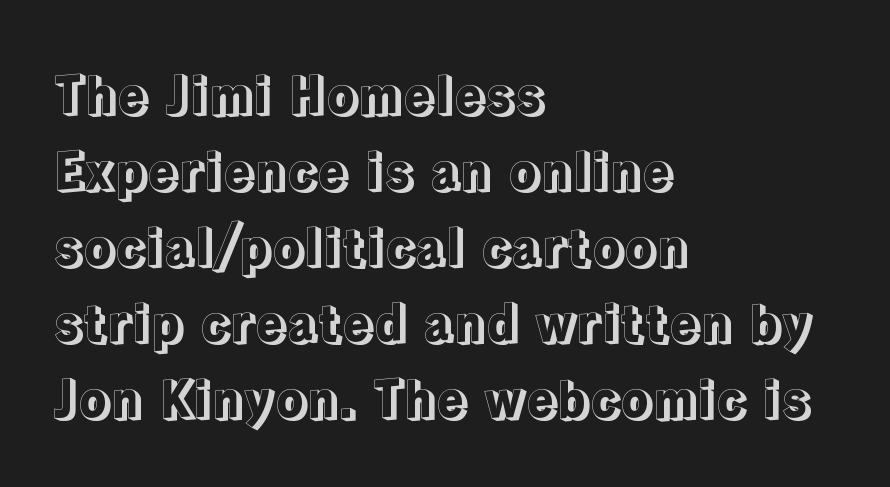
{"italic": "no", "width": "normal", "x_height": "medium", "monospaced": "no", "underline": "no", "align": "left", "line_spacing": "normal", "line_spacing_ratio": 1.49, "letter_spacing": "normal", "letter_spacing_em": 0.0, "glyph_px": 51}
